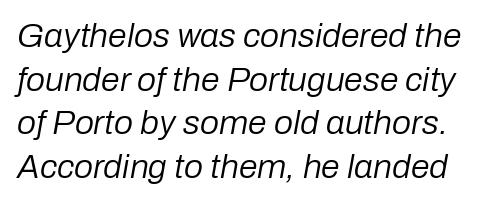
{"italic": "yes", "lean": "right", "slant_degrees": 10, "bold": "no", "weight": "regular", "width": "normal", "stroke_contrast": "low", "x_height": "medium", "monospaced": "no", "underline": "no", "line_spacing": "normal", "line_spacing_ratio": 1.28, "letter_spacing": "normal", "letter_spacing_em": 0.0, "glyph_px": 34}
